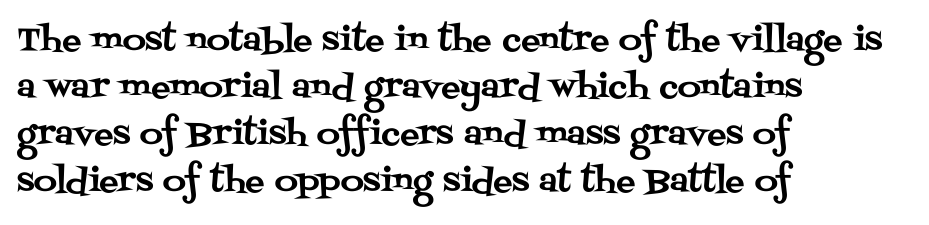
{"serif": "yes", "italic": "no", "width": "normal", "stroke_contrast": "medium", "x_height": "large", "monospaced": "no", "underline": "no", "align": "left", "line_spacing": "normal", "line_spacing_ratio": 1.47, "letter_spacing": "normal", "letter_spacing_em": 0.0, "glyph_px": 32}
